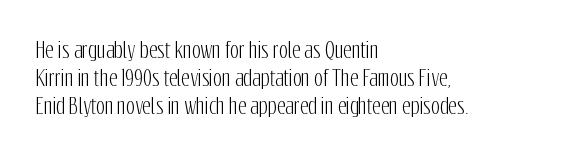
Q: Is the text italic (slanted)? A: No, it is upright.
Q: Is the text underlined? A: No.
Q: How is the paragraph aligned? A: Left-aligned.
Q: Is the spacing between letters normal or unusually wide? A: Normal.
Q: Is the spacing between lines tight, normal or loose? A: Normal.
